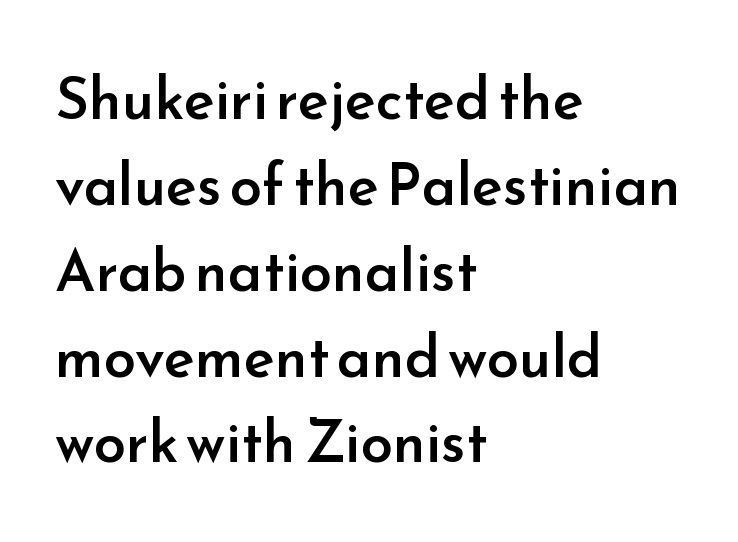
{"serif": "no", "italic": "no", "bold": "semi", "weight": "semibold", "width": "normal", "stroke_contrast": "low", "x_height": "small", "monospaced": "no", "underline": "no", "align": "left", "line_spacing": "normal", "line_spacing_ratio": 1.48, "letter_spacing": "normal", "letter_spacing_em": 0.0, "glyph_px": 58}
